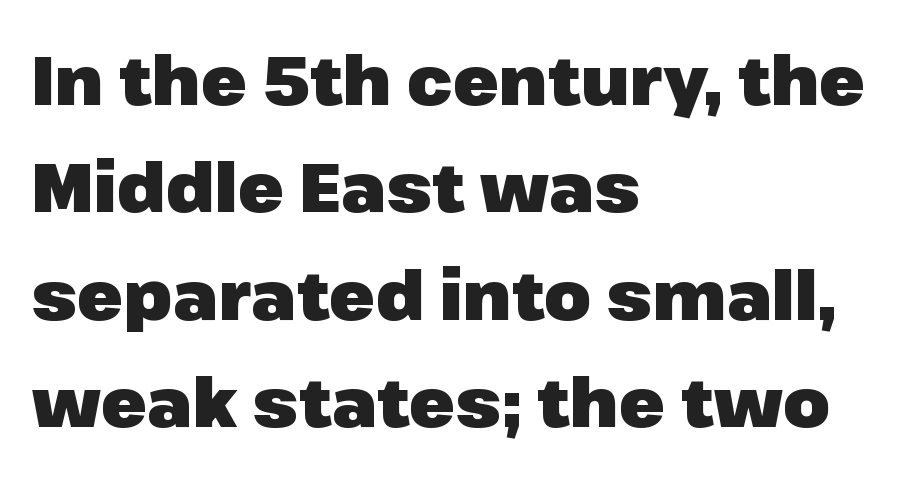
The image shows 68 px heavy sans-serif type, upright; set left-aligned, normal line spacing (1.58x), normal letter spacing, not underlined; low stroke contrast and a medium x-height.
